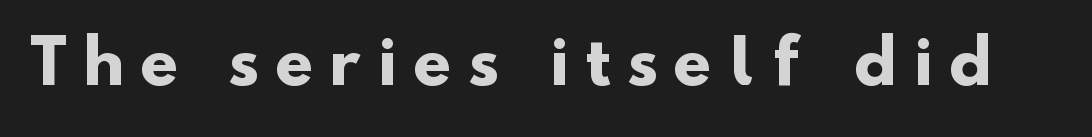
The gaps between neighbouring characters are conspicuously large. Caption: bold face, heavy strokes. Serif or sans? Sans — the stroke terminals are bare. These lines are rendered in a variable-pitch font.
